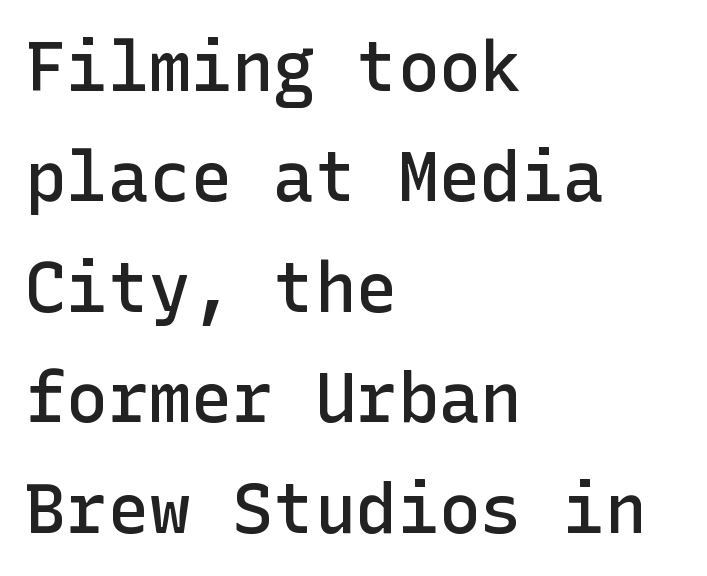
The image shows 69 px semibold sans-serif type, upright; set left-aligned, normal line spacing (1.6x), normal letter spacing, not underlined; low stroke contrast and a medium x-height.
